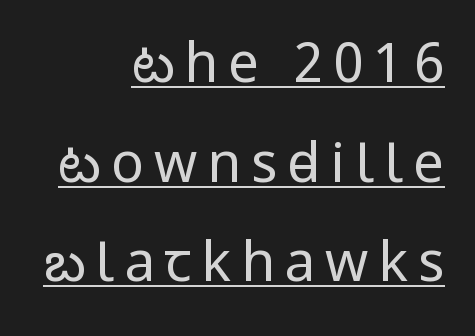
No feet cap the strokes, marking this as sans-serif type. If you drew a line through each stem, it would be perfectly vertical. Where is the straight margin? On the right. Weight class: somewhere from thin through regular.
